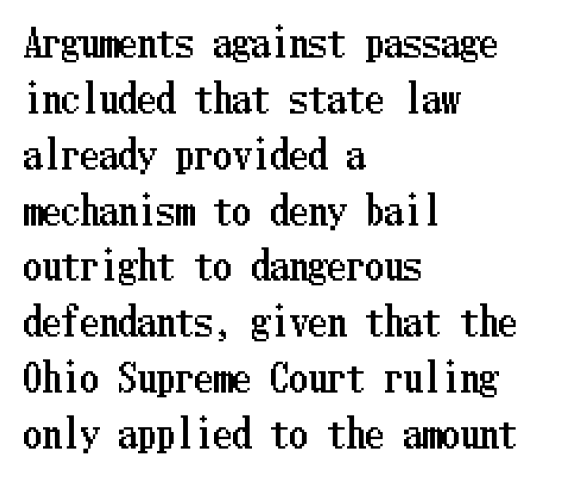
{"italic": "no", "width": "condensed", "stroke_contrast": "low", "x_height": "medium", "underline": "no", "align": "left", "line_spacing": "normal", "line_spacing_ratio": 1.47, "letter_spacing": "normal", "letter_spacing_em": 0.0, "glyph_px": 38}
